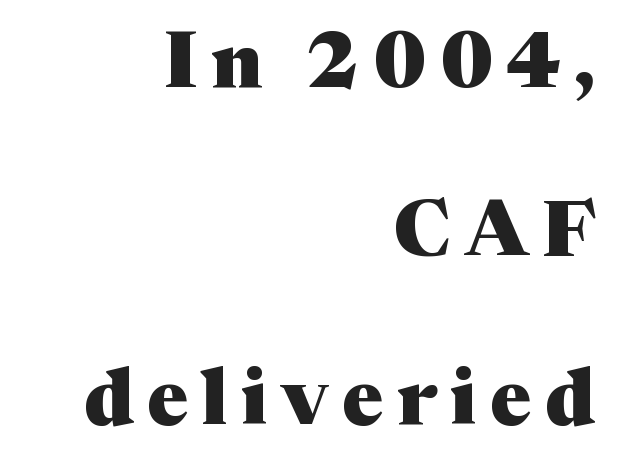
{"serif": "yes", "italic": "no", "bold": "yes", "weight": "heavy", "width": "normal", "stroke_contrast": "medium", "x_height": "medium", "monospaced": "no", "underline": "no", "align": "right", "line_spacing": "loose", "line_spacing_ratio": 2.16, "glyph_px": 78}
